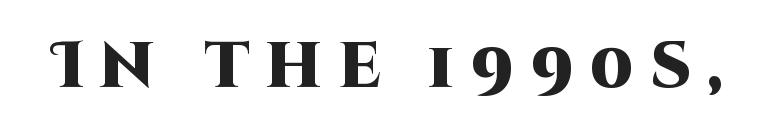
Q: Is the text bold? A: Yes.
Q: Is the text italic (slanted)? A: No, it is upright.
Q: Is the typeface a serif or a sans-serif typeface? A: Sans-serif.
Q: Is the text underlined? A: No.
Q: Is the spacing between letters normal or unusually wide? A: Unusually wide.
Q: Width (condensed, normal, or wide)? A: Normal.
Q: Stroke contrast? A: High.
Q: x-height? A: Large.
Q: Monospaced? A: No.
